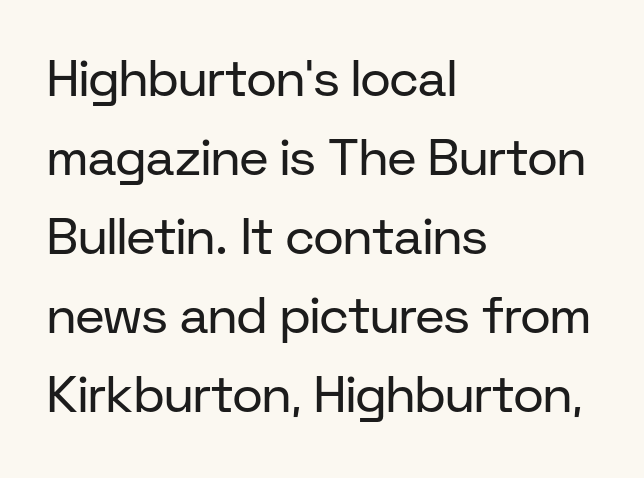
The image shows 51 px regular-weight sans-serif type, upright; set left-aligned, normal line spacing (1.55x), normal letter spacing, not underlined; low stroke contrast and a medium x-height.
